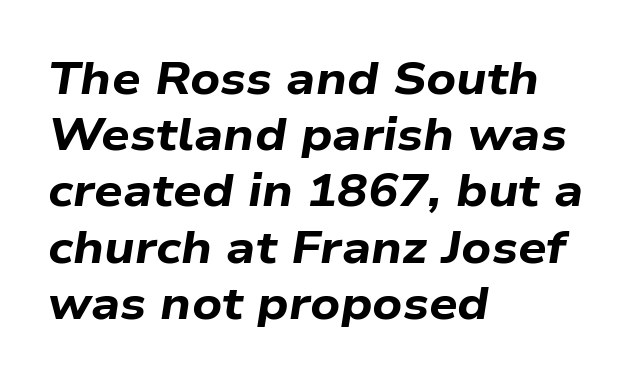
Q: Is the text bold? A: Yes.
Q: Is the text italic (slanted)? A: Yes, it leans right by about 9 degrees.
Q: Is the text underlined? A: No.
Q: How is the paragraph aligned? A: Left-aligned.
Q: Is the spacing between letters normal or unusually wide? A: Normal.
Q: Is the spacing between lines tight, normal or loose? A: Normal.
Q: Width (condensed, normal, or wide)? A: Wide.
Q: Stroke contrast? A: Low.
Q: x-height? A: Medium.
Q: Monospaced? A: No.
